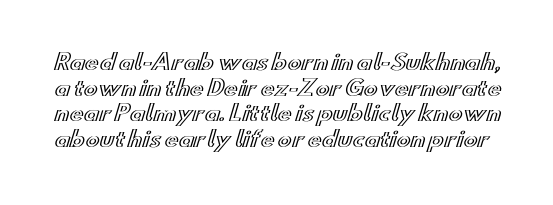
Q: Is the text italic (slanted)? A: Yes.
Q: Is the text underlined? A: No.
Q: Is the spacing between letters normal or unusually wide? A: Normal.
